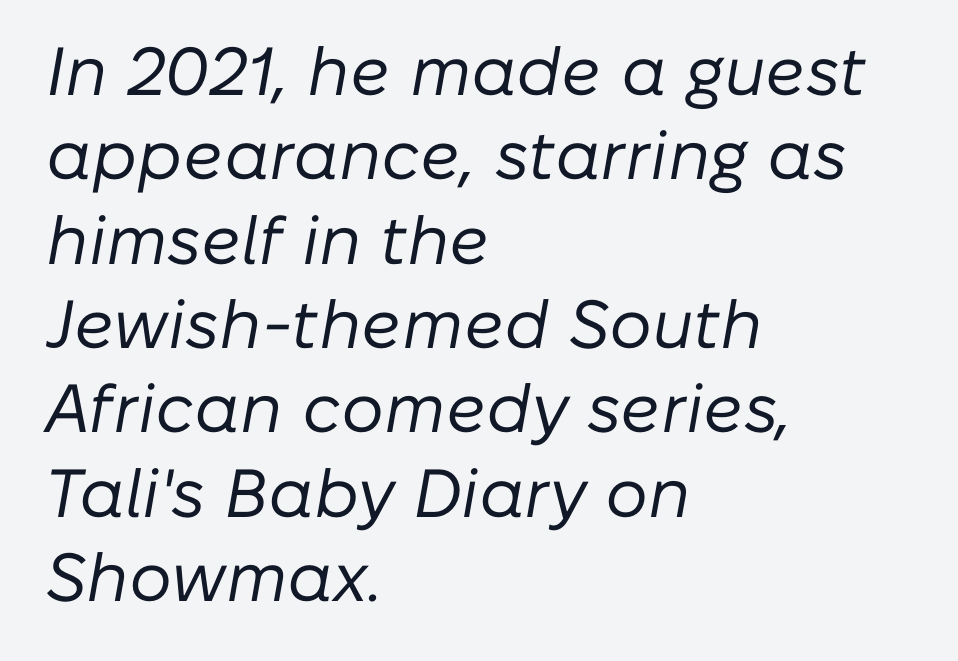
Q: Is the text bold? A: No.
Q: Is the text italic (slanted)? A: Yes, it leans right by about 10 degrees.
Q: Is the text underlined? A: No.
Q: How is the paragraph aligned? A: Left-aligned.
Q: Is the spacing between letters normal or unusually wide? A: Normal.
Q: Width (condensed, normal, or wide)? A: Normal.
Q: Stroke contrast? A: Low.
Q: x-height? A: Medium.
Q: Monospaced? A: No.
